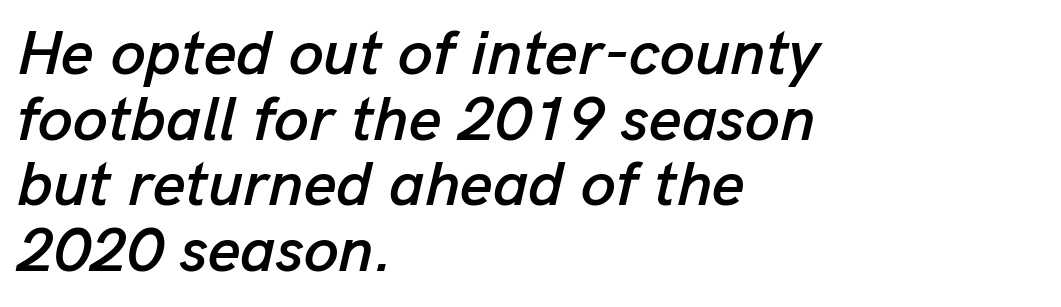
This sample has the flowing, uneven cadence of proportional lettering. The compositor pushed each line to the left boundary. Standard letterfit; no display-style spreading of the glyphs. Decoration check: the copy has no underline.
